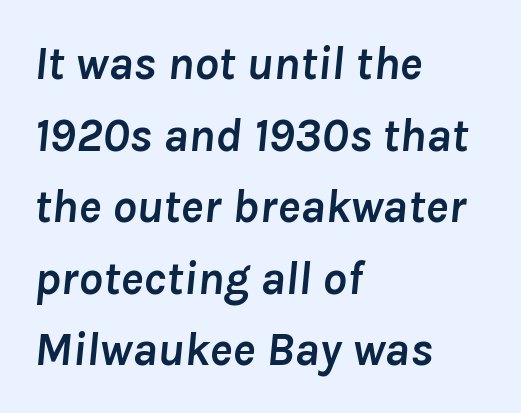
The image shows 48 px semibold type, italic (leaning right); set left-aligned, normal line spacing (1.49x), normal letter spacing, not underlined; low stroke contrast and a medium x-height.
